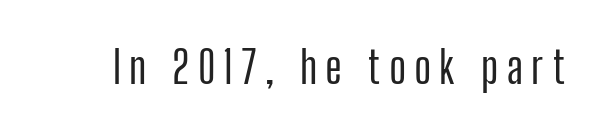
The image shows 45 px condensed sans-serif type, upright; set not underlined; low stroke contrast and a medium x-height.
